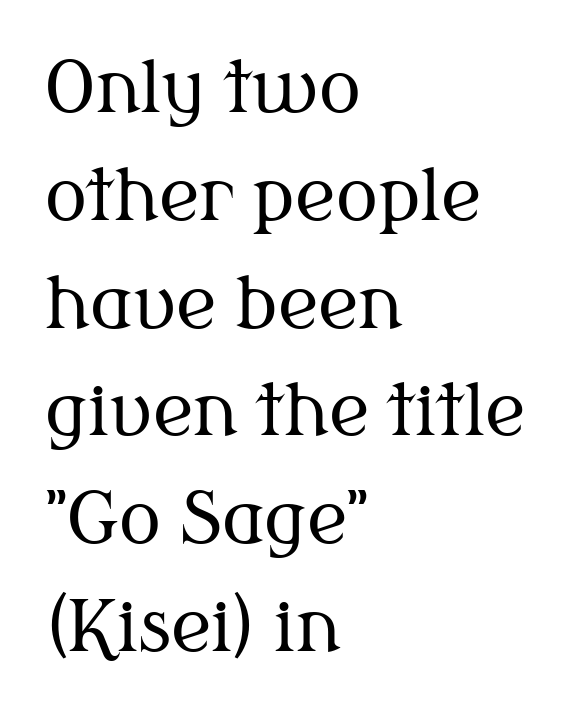
{"serif": "yes", "italic": "no", "bold": "no", "weight": "regular", "width": "normal", "stroke_contrast": "medium", "x_height": "medium", "monospaced": "no", "underline": "no", "align": "left", "line_spacing": "normal", "line_spacing_ratio": 1.54, "letter_spacing": "normal", "letter_spacing_em": 0.0, "glyph_px": 70}
